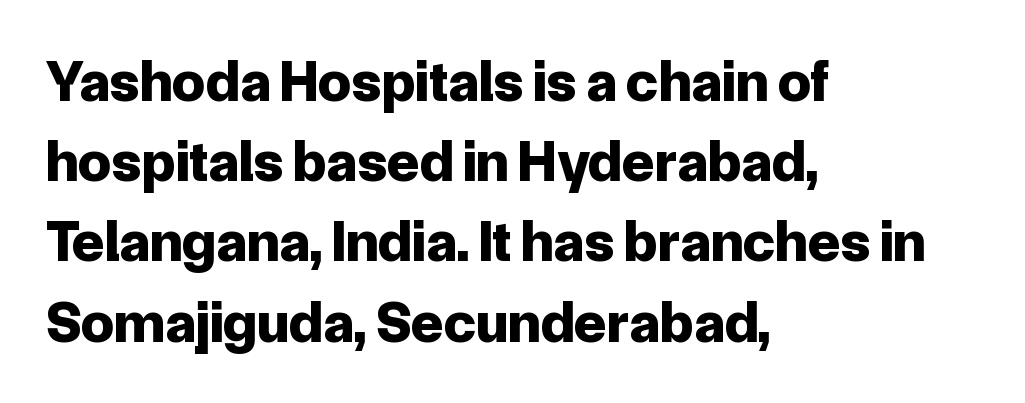
Q: Is the text bold? A: Yes.
Q: Is the text italic (slanted)? A: No, it is upright.
Q: Is the typeface a serif or a sans-serif typeface? A: Sans-serif.
Q: Is the text underlined? A: No.
Q: How is the paragraph aligned? A: Left-aligned.
Q: Is the spacing between letters normal or unusually wide? A: Normal.
Q: Is the spacing between lines tight, normal or loose? A: Normal.
Q: Width (condensed, normal, or wide)? A: Normal.
Q: Stroke contrast? A: Low.
Q: x-height? A: Medium.
Q: Monospaced? A: No.
